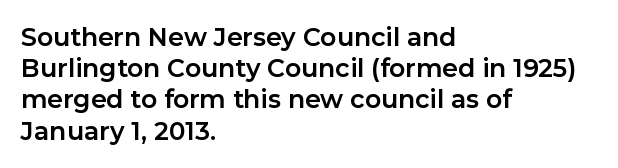
Q: Is the text bold? A: Yes.
Q: Is the text italic (slanted)? A: No, it is upright.
Q: Is the text underlined? A: No.
Q: How is the paragraph aligned? A: Left-aligned.
Q: Is the spacing between letters normal or unusually wide? A: Normal.
Q: Is the spacing between lines tight, normal or loose? A: Normal.
